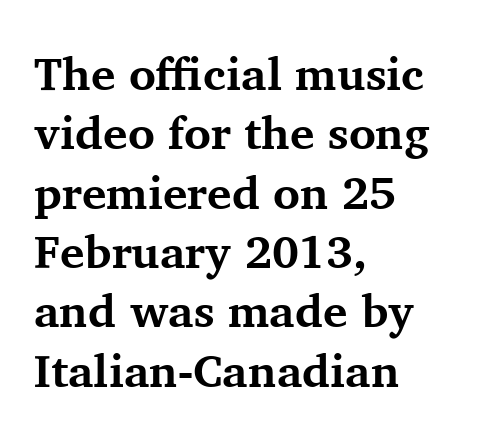
You could not count columns in this text — the font is proportionally spaced. This is serif lettering, the kind often seen in printed books. This is roman type, the default non-slanted kind. The strip under each line holds only bare page. No extra tracking has been applied to these lines. The vertical gap from one line to the next is medium.
